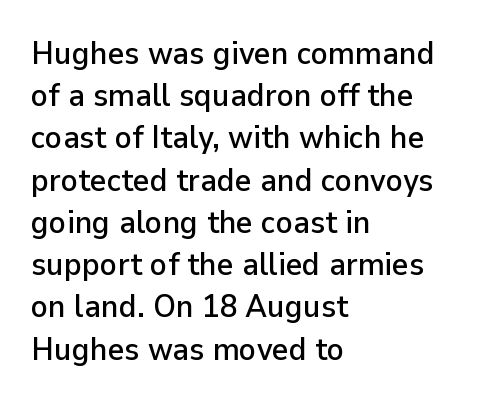
The image shows 32 px sans-serif type, upright; set left-aligned, normal line spacing (1.32x), normal letter spacing, not underlined; low stroke contrast and a medium x-height.
